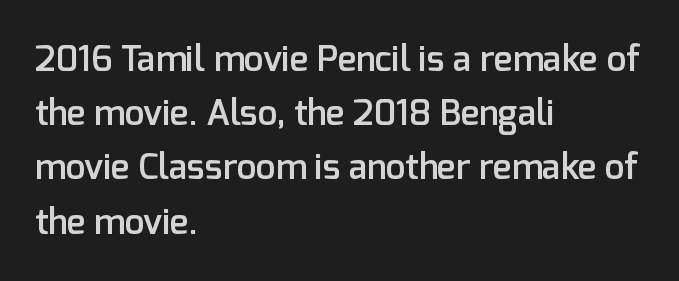
The image shows 35 px semibold sans-serif type, upright; set left-aligned, normal line spacing (1.55x), normal letter spacing, not underlined; low stroke contrast and a medium x-height.
